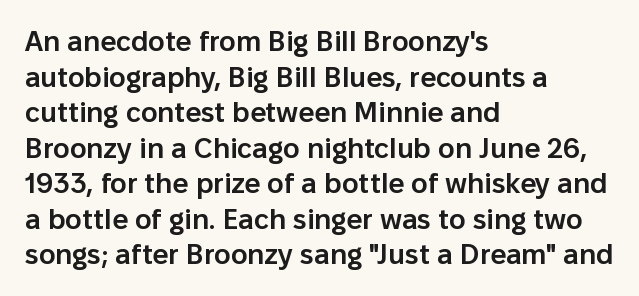
{"serif": "no", "italic": "no", "bold": "semi", "weight": "semibold", "width": "normal", "stroke_contrast": "low", "x_height": "medium", "monospaced": "no", "underline": "no", "align": "left", "line_spacing": "normal", "line_spacing_ratio": 1.27, "letter_spacing": "normal", "letter_spacing_em": 0.0, "glyph_px": 28}
